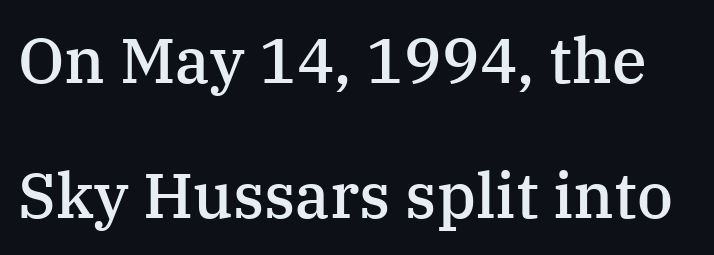
The image shows 63 px semibold serif type, upright; set loose line spacing (2.15x), normal letter spacing, not underlined; medium stroke contrast and a medium x-height.
